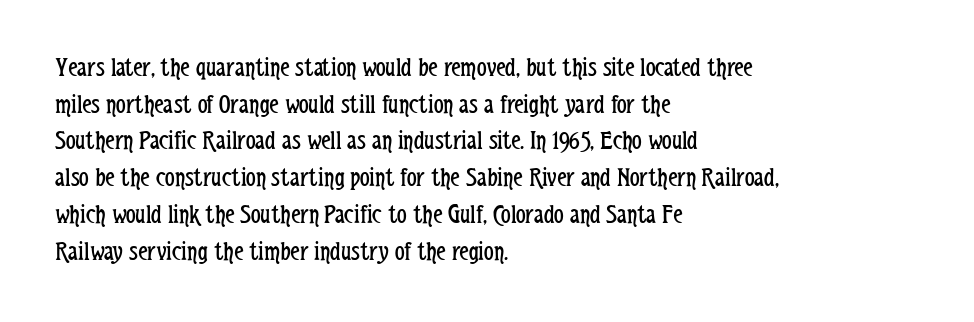
{"italic": "no", "bold": "no", "underline": "no", "align": "left", "line_spacing": "normal", "line_spacing_ratio": 1.36, "letter_spacing": "normal", "letter_spacing_em": 0.0, "glyph_px": 27}
